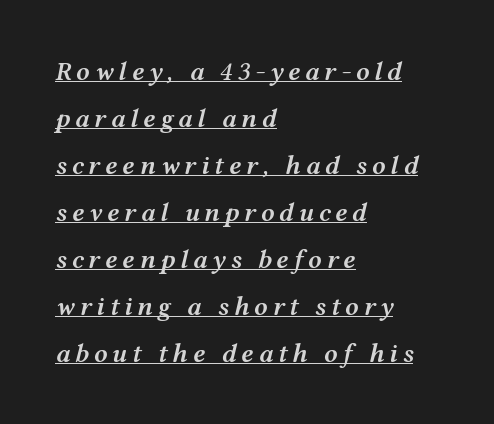
Q: Is the text bold? A: Semi-bold.
Q: Is the text italic (slanted)? A: Yes, it leans right by about 12 degrees.
Q: Is the text underlined? A: Yes.
Q: How is the paragraph aligned? A: Left-aligned.
